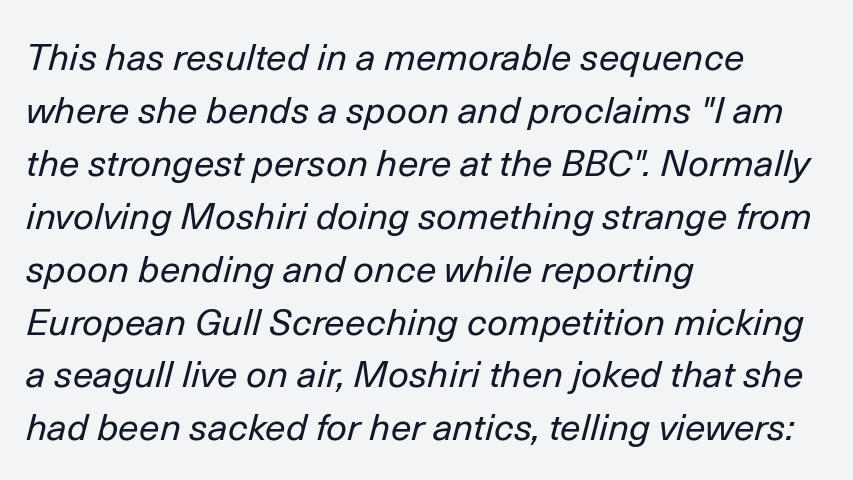
The image shows 37 px regular-weight type, italic (leaning right); set left-aligned, normal line spacing (1.43x), normal letter spacing, not underlined; low stroke contrast and a medium x-height.
